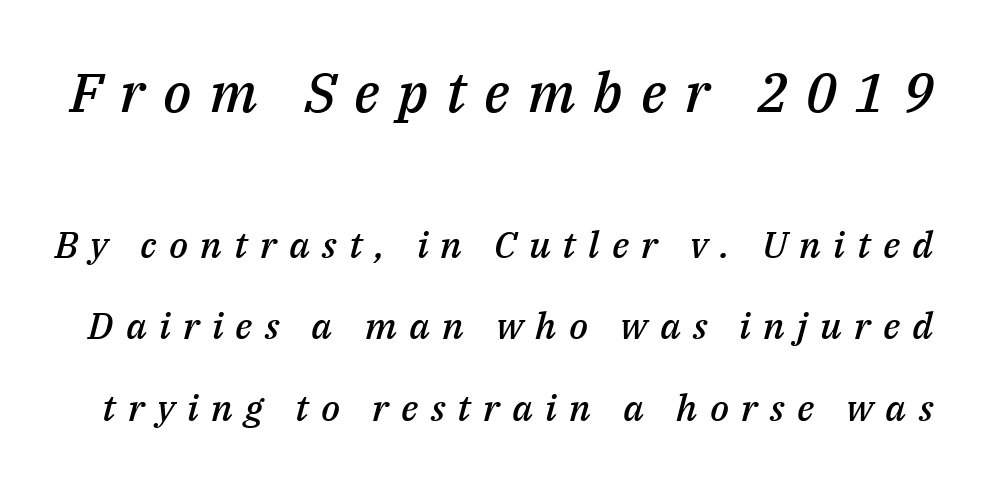
Q: Is the text bold? A: Semi-bold.
Q: Is the text italic (slanted)? A: Yes, it leans right by about 14 degrees.
Q: Is the text underlined? A: No.
Q: Is the spacing between letters normal or unusually wide? A: Unusually wide.
Q: Is the spacing between lines tight, normal or loose? A: Loose.
Q: Which block of text is set in a larger size, the first (top) or the second (bottom)? A: The first (top) one.
Q: Width (condensed, normal, or wide)? A: Normal.
Q: Stroke contrast? A: Medium.
Q: x-height? A: Medium.
Q: Monospaced? A: No.
